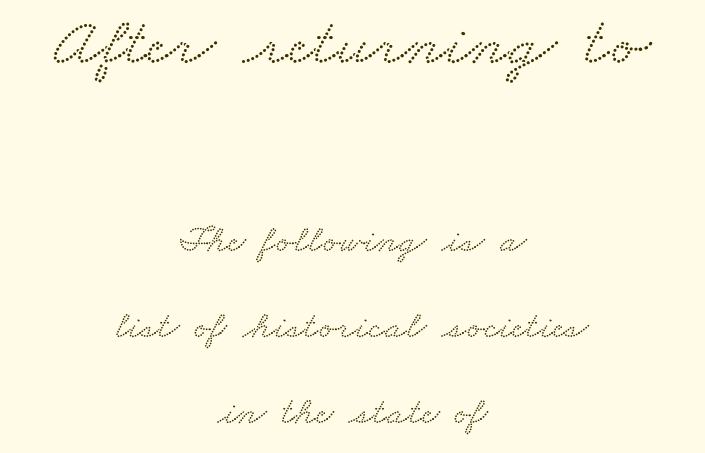
The passage shown is typed in a proportional face where columns would drift. Does the leading feel generous? Absolutely, it's lavish. The rag falls on both sides of this text block equally. Check the space under the baseline: it is left empty. The face used here appears at its bigger size in the upper chunk.
